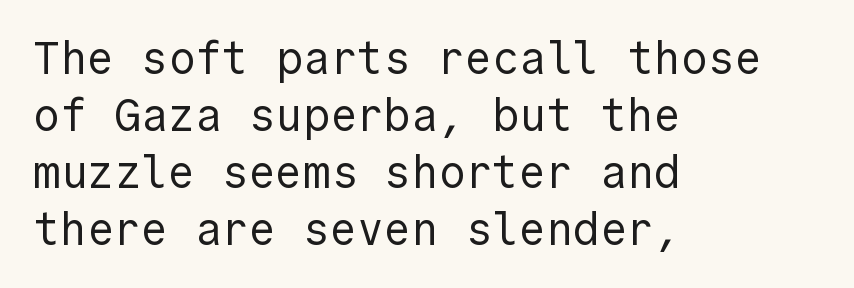
Q: Is the text bold? A: No.
Q: Is the text italic (slanted)? A: No, it is upright.
Q: Is the typeface a serif or a sans-serif typeface? A: Sans-serif.
Q: Is the text underlined? A: No.
Q: How is the paragraph aligned? A: Left-aligned.
Q: Is the spacing between letters normal or unusually wide? A: Normal.
Q: Is the spacing between lines tight, normal or loose? A: Normal.
Q: Width (condensed, normal, or wide)? A: Normal.
Q: x-height? A: Medium.
